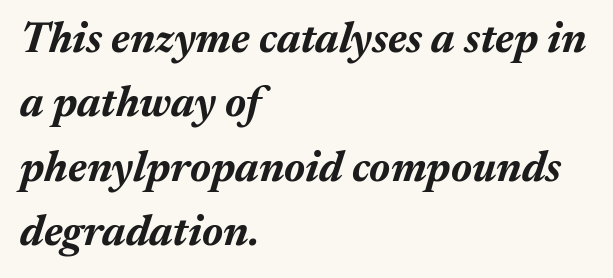
The image shows 43 px bold type, italic (leaning right); set left-aligned, normal line spacing (1.5x), normal letter spacing, not underlined; medium stroke contrast and a medium x-height.
